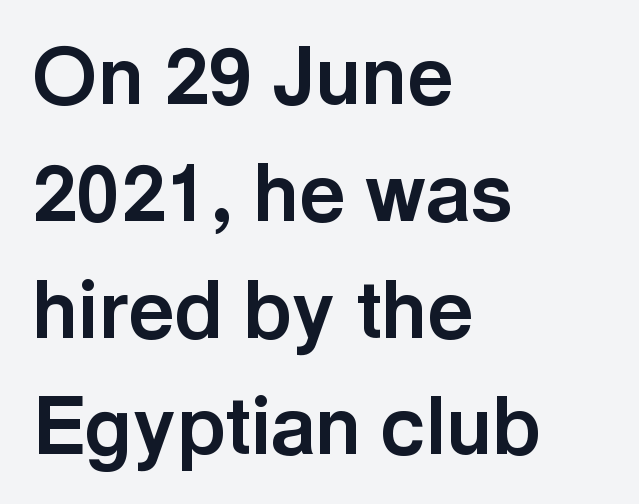
The image shows 80 px bold sans-serif type, upright; set left-aligned, normal line spacing (1.46x), normal letter spacing, not underlined; a medium x-height.
